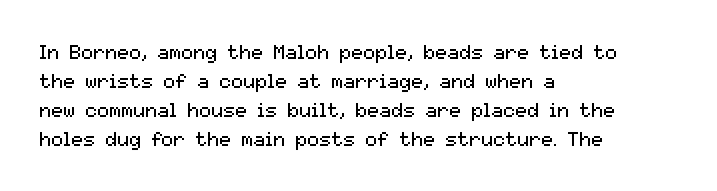
Q: Is the text bold? A: No.
Q: Is the text italic (slanted)? A: No, it is upright.
Q: Is the text underlined? A: No.
Q: How is the paragraph aligned? A: Left-aligned.
Q: Is the spacing between letters normal or unusually wide? A: Normal.
Q: Is the spacing between lines tight, normal or loose? A: Normal.
